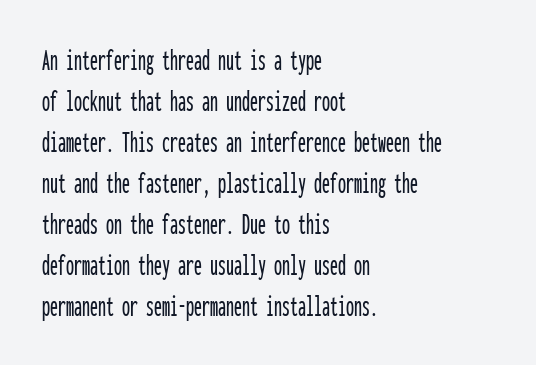
Q: Is the text italic (slanted)? A: No, it is upright.
Q: Is the typeface a serif or a sans-serif typeface? A: Sans-serif.
Q: Is the text underlined? A: No.
Q: How is the paragraph aligned? A: Left-aligned.
Q: Is the spacing between letters normal or unusually wide? A: Normal.
Q: Is the spacing between lines tight, normal or loose? A: Normal.
Q: Width (condensed, normal, or wide)? A: Condensed.
Q: Stroke contrast? A: Low.
Q: x-height? A: Medium.
Q: Monospaced? A: Yes.
